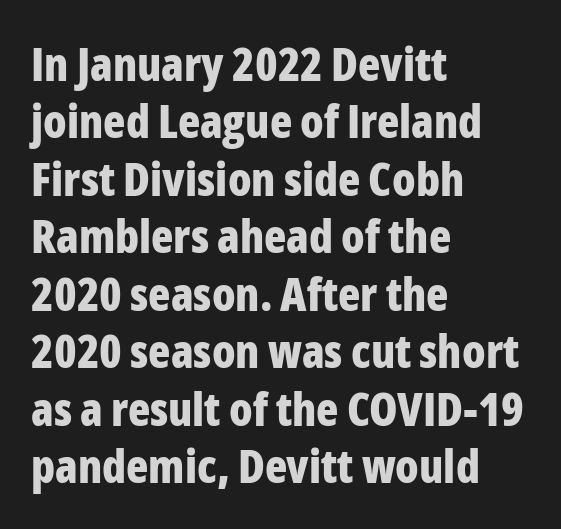
The gap between lines stays unmarked. Do the letters lean? They stand straight. Looks like regular typesetting: each glyph gets only the width it needs. The passage is arranged the way most books set body copy — flush left. Line spacing here is normal. The glyphs have the mass of a bold cut.
